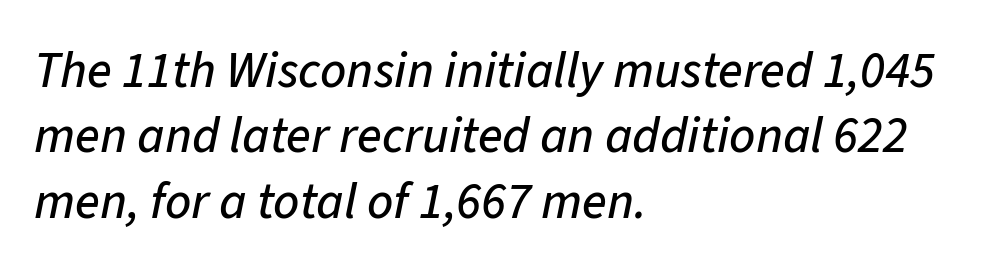
Q: Is the text italic (slanted)? A: Yes, it leans right by about 11 degrees.
Q: Is the text underlined? A: No.
Q: How is the paragraph aligned? A: Left-aligned.
Q: Is the spacing between letters normal or unusually wide? A: Normal.
Q: Is the spacing between lines tight, normal or loose? A: Normal.
Q: Width (condensed, normal, or wide)? A: Normal.
Q: Stroke contrast? A: Low.
Q: x-height? A: Medium.
Q: Monospaced? A: No.
